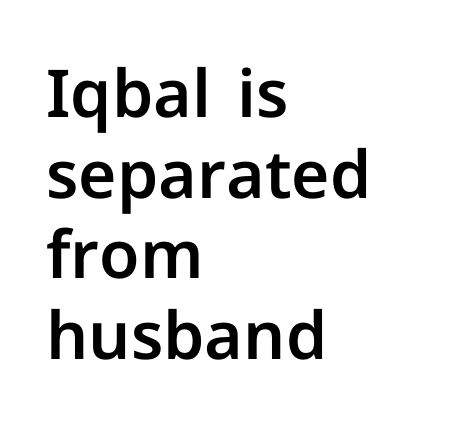
Q: Is the text italic (slanted)? A: No, it is upright.
Q: Is the typeface a serif or a sans-serif typeface? A: Sans-serif.
Q: Is the text underlined? A: No.
Q: How is the paragraph aligned? A: Left-aligned.
Q: Is the spacing between letters normal or unusually wide? A: Normal.
Q: Width (condensed, normal, or wide)? A: Normal.
Q: Stroke contrast? A: Low.
Q: x-height? A: Medium.
Q: Monospaced? A: No.
